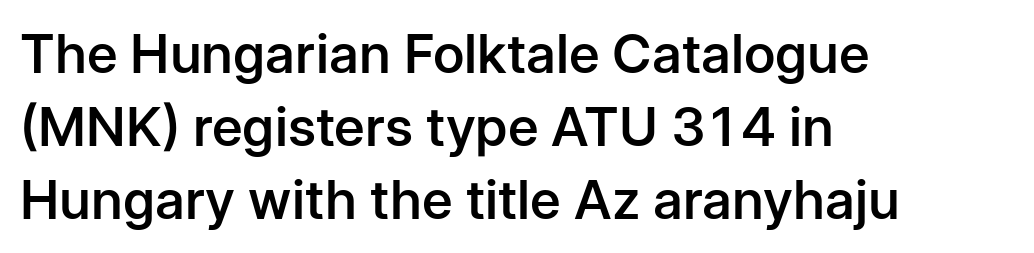
Q: Is the text bold? A: Semi-bold.
Q: Is the text italic (slanted)? A: No, it is upright.
Q: Is the typeface a serif or a sans-serif typeface? A: Sans-serif.
Q: Is the text underlined? A: No.
Q: How is the paragraph aligned? A: Left-aligned.
Q: Is the spacing between letters normal or unusually wide? A: Normal.
Q: Is the spacing between lines tight, normal or loose? A: Normal.
Q: Width (condensed, normal, or wide)? A: Normal.
Q: Stroke contrast? A: Low.
Q: x-height? A: Medium.
Q: Monospaced? A: No.
